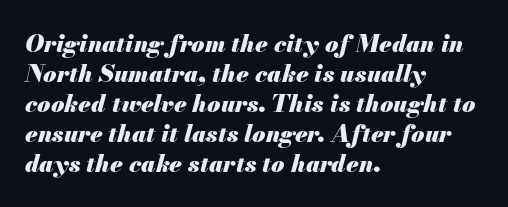
The image shows 24 px bold type, italic (leaning right); set left-aligned, normal line spacing (1.25x), normal letter spacing, not underlined.
